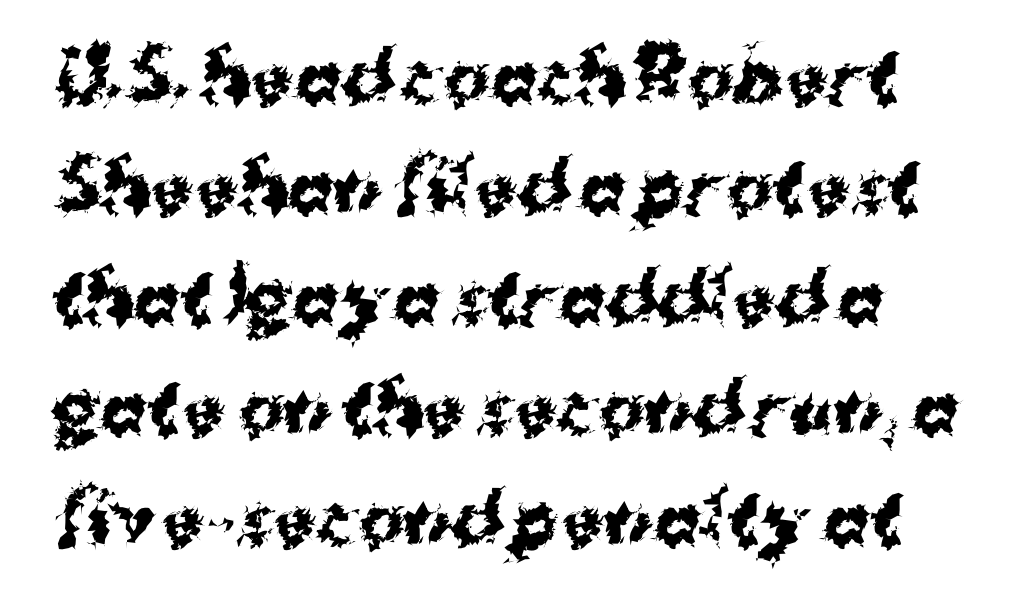
The image shows 69 px bold sans-serif type; set normal line spacing (1.6x), normal letter spacing, not underlined; medium stroke contrast and a medium x-height.
